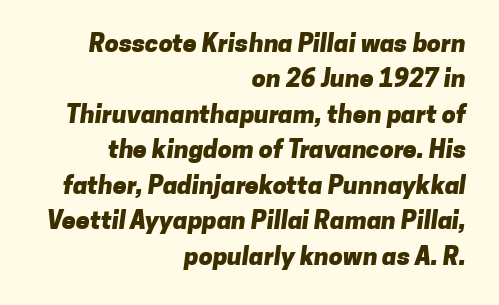
The image shows 25 px bold type; set right-aligned, normal line spacing (1.42x), normal letter spacing, not underlined.
